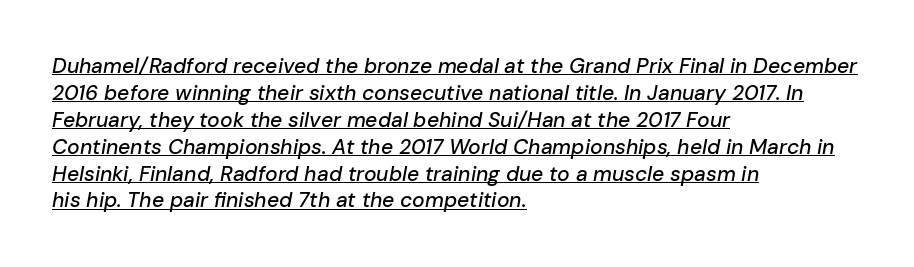
The image shows 21 px text type, italic (leaning right); set left-aligned, normal line spacing (1.28x), normal letter spacing, underlined.
